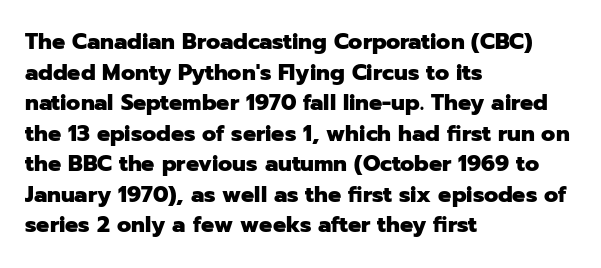
The image shows 22 px bold type, upright; set left-aligned, normal line spacing (1.39x), normal letter spacing, not underlined.
